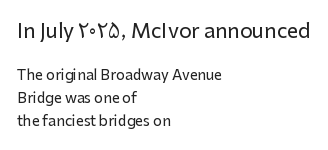
The image shows 20 px text type, upright; set left-aligned, normal line spacing (1.62x), normal letter spacing, not underlined; the first (top) block is 1.43x larger.
